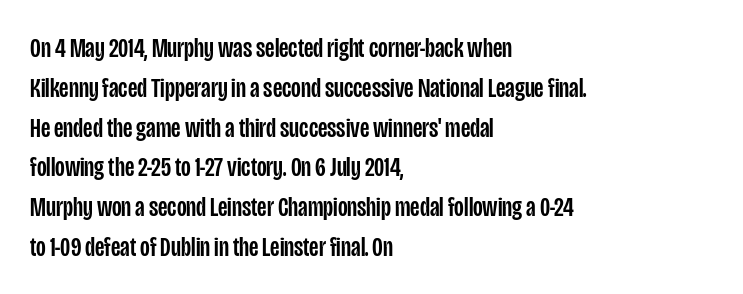
The image shows 28 px condensed sans-serif type, upright; set left-aligned, normal line spacing (1.42x), normal letter spacing, not underlined; low stroke contrast and a large x-height.
